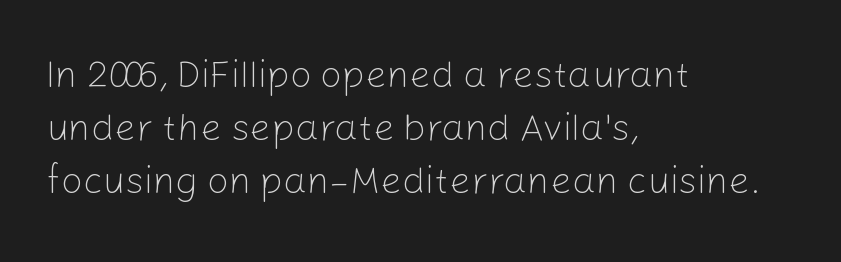
{"serif": "no", "italic": "no", "bold": "no", "weight": "light", "width": "normal", "stroke_contrast": "low", "x_height": "medium", "monospaced": "no", "underline": "no", "align": "left", "line_spacing": "normal", "line_spacing_ratio": 1.39, "letter_spacing": "normal", "letter_spacing_em": 0.0, "glyph_px": 38}
